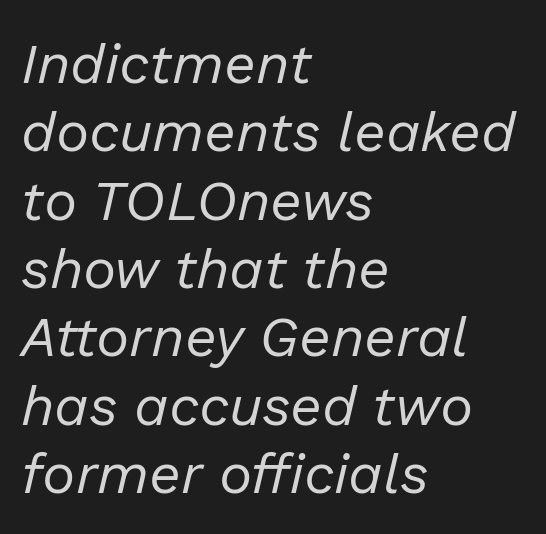
Q: Is the text bold? A: No.
Q: Is the text italic (slanted)? A: Yes, it leans right by about 13 degrees.
Q: Is the text underlined? A: No.
Q: How is the paragraph aligned? A: Left-aligned.
Q: Is the spacing between letters normal or unusually wide? A: Normal.
Q: Width (condensed, normal, or wide)? A: Normal.
Q: Stroke contrast? A: Low.
Q: x-height? A: Medium.
Q: Monospaced? A: No.
